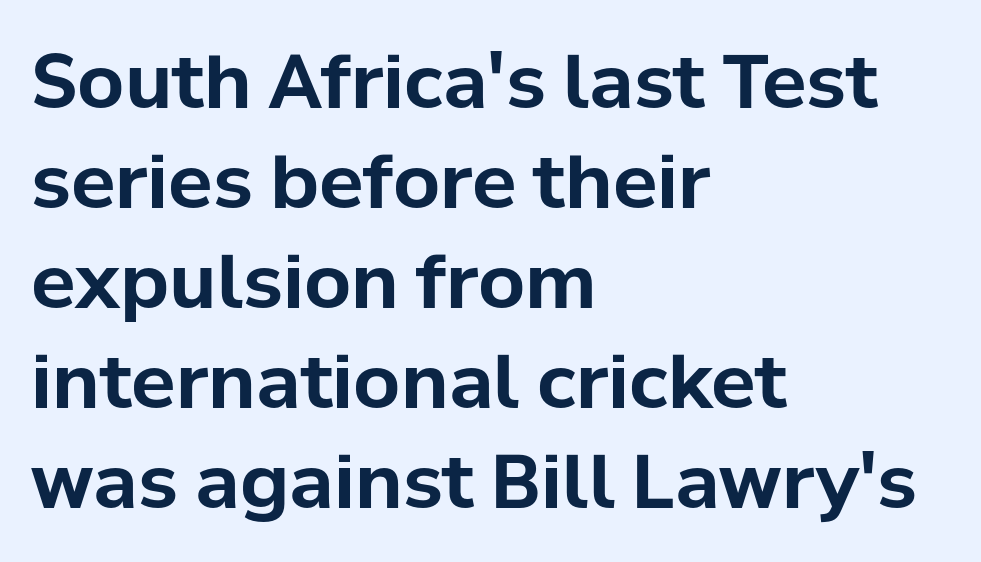
The image shows 74 px bold sans-serif type, upright; set left-aligned, normal line spacing (1.35x), normal letter spacing, not underlined; low stroke contrast and a medium x-height.
